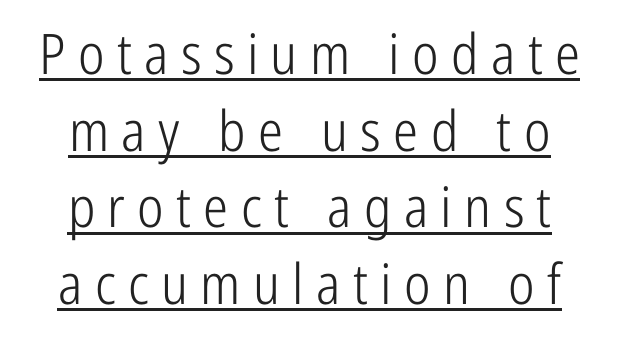
The rendered words wear a rule along their underside. Heft: none added — not bold. Proportional: the letters do not fall into vertical columns. Notice how descenders clear the ascenders below comfortably — that's standard leading.
